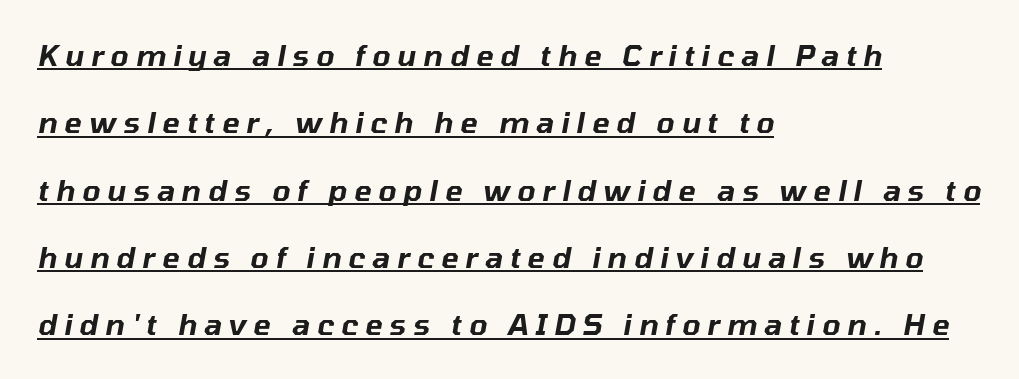
Q: Is the text italic (slanted)? A: Yes, it leans right by about 10 degrees.
Q: Is the text underlined? A: Yes.
Q: How is the paragraph aligned? A: Left-aligned.
Q: Is the spacing between letters normal or unusually wide? A: Unusually wide.
Q: Is the spacing between lines tight, normal or loose? A: Loose.
Q: Width (condensed, normal, or wide)? A: Normal.
Q: Stroke contrast? A: Low.
Q: x-height? A: Medium.
Q: Monospaced? A: No.
